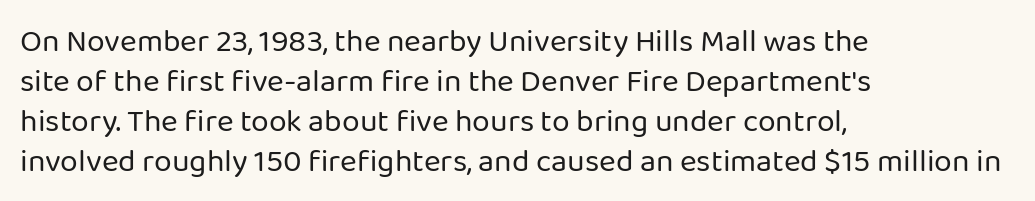
Q: Is the text bold? A: No.
Q: Is the text italic (slanted)? A: No, it is upright.
Q: Is the typeface a serif or a sans-serif typeface? A: Sans-serif.
Q: Is the text underlined? A: No.
Q: How is the paragraph aligned? A: Left-aligned.
Q: Is the spacing between letters normal or unusually wide? A: Normal.
Q: Is the spacing between lines tight, normal or loose? A: Normal.
Q: Width (condensed, normal, or wide)? A: Normal.
Q: Stroke contrast? A: Low.
Q: x-height? A: Medium.
Q: Monospaced? A: No.
